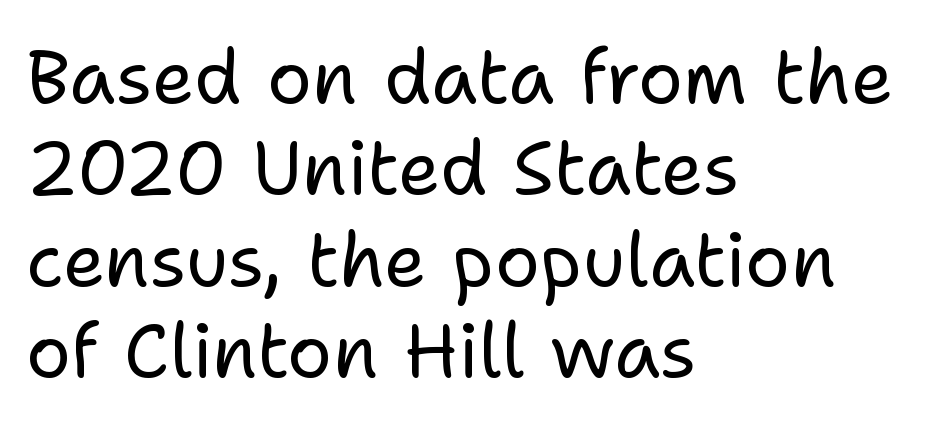
{"serif": "no", "italic": "no", "bold": "no", "weight": "regular", "width": "normal", "stroke_contrast": "low", "x_height": "medium", "monospaced": "no", "underline": "no", "align": "left", "line_spacing_ratio": 1.22, "letter_spacing": "normal", "letter_spacing_em": 0.0, "glyph_px": 75}
